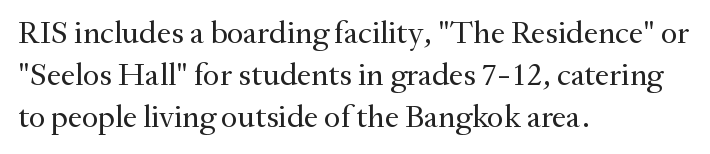
{"serif": "yes", "italic": "no", "bold": "no", "weight": "regular", "width": "normal", "stroke_contrast": "medium", "x_height": "small", "monospaced": "no", "underline": "no", "align": "left", "line_spacing": "normal", "line_spacing_ratio": 1.32, "letter_spacing": "normal", "letter_spacing_em": 0.0, "glyph_px": 32}
